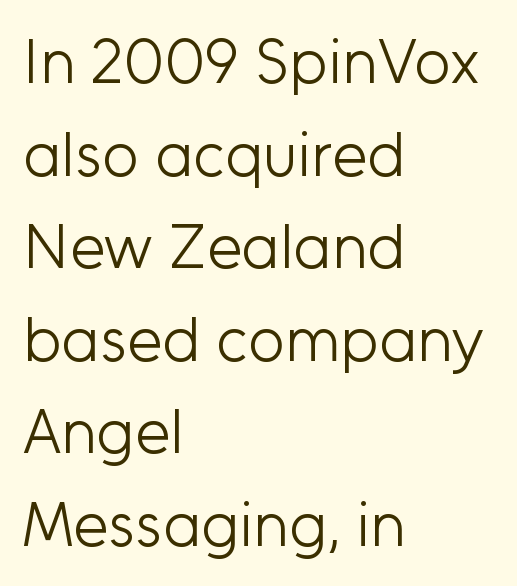
The image shows 63 px light sans-serif type, upright; set left-aligned, normal line spacing (1.47x), normal letter spacing, not underlined; low stroke contrast and a medium x-height.
